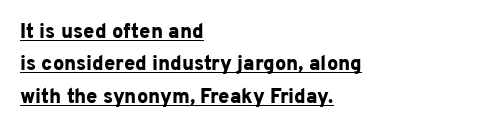
{"italic": "no", "bold": "yes", "underline": "yes", "align": "left", "line_spacing": "normal", "line_spacing_ratio": 1.62, "letter_spacing": "normal", "letter_spacing_em": 0.0, "glyph_px": 20}
